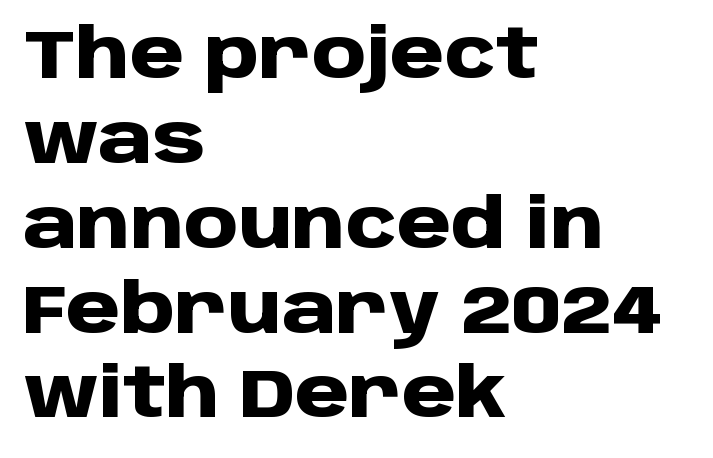
{"serif": "no", "italic": "no", "bold": "yes", "weight": "heavy", "width": "normal", "stroke_contrast": "low", "x_height": "large", "monospaced": "no", "underline": "no", "align": "left", "line_spacing_ratio": 1.23, "letter_spacing": "normal", "letter_spacing_em": 0.0, "glyph_px": 69}
